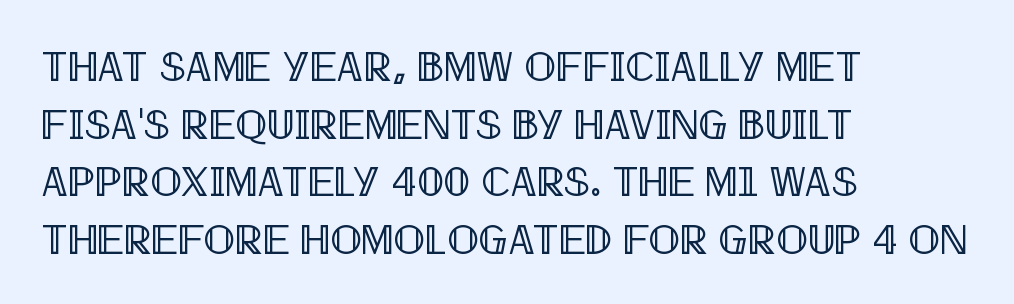
{"italic": "no", "width": "condensed", "x_height": "large", "monospaced": "no", "underline": "no", "align": "left", "line_spacing": "normal", "line_spacing_ratio": 1.37, "letter_spacing": "normal", "letter_spacing_em": 0.0, "glyph_px": 42}
